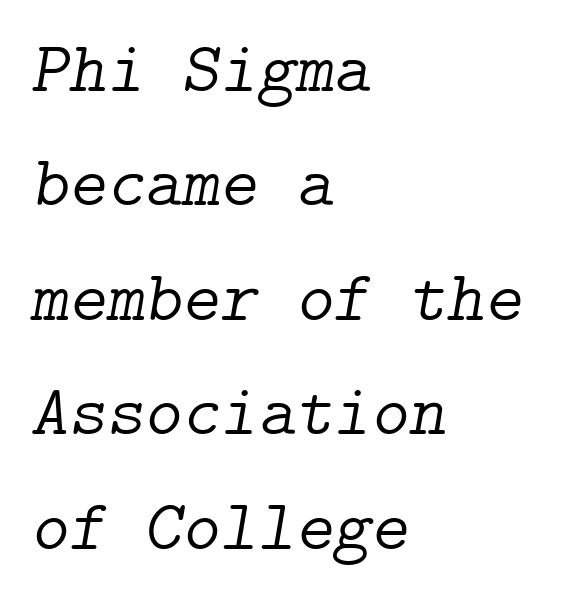
Q: Is the text bold? A: No.
Q: Is the text italic (slanted)? A: Yes, it leans right by about 9 degrees.
Q: Is the typeface a serif or a sans-serif typeface? A: Serif.
Q: Is the text underlined? A: No.
Q: How is the paragraph aligned? A: Left-aligned.
Q: Is the spacing between letters normal or unusually wide? A: Normal.
Q: Is the spacing between lines tight, normal or loose? A: Normal.
Q: Width (condensed, normal, or wide)? A: Normal.
Q: Stroke contrast? A: Low.
Q: x-height? A: Medium.
